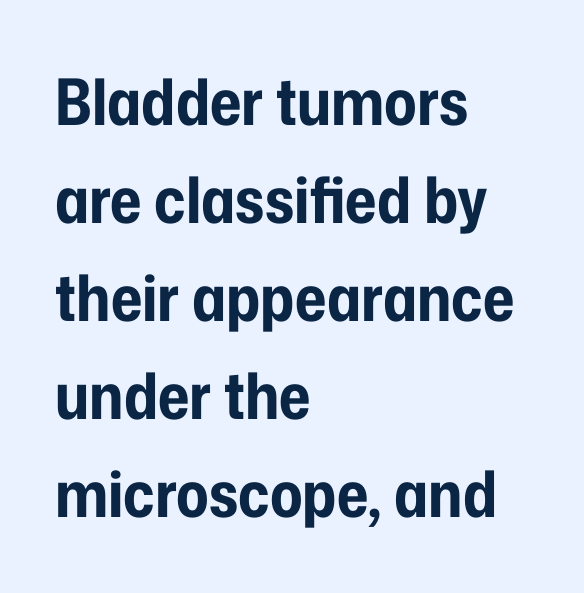
Q: Is the text bold? A: Yes.
Q: Is the text italic (slanted)? A: No, it is upright.
Q: Is the typeface a serif or a sans-serif typeface? A: Sans-serif.
Q: Is the text underlined? A: No.
Q: How is the paragraph aligned? A: Left-aligned.
Q: Is the spacing between letters normal or unusually wide? A: Normal.
Q: Is the spacing between lines tight, normal or loose? A: Normal.
Q: Width (condensed, normal, or wide)? A: Condensed.
Q: Stroke contrast? A: Low.
Q: x-height? A: Medium.
Q: Monospaced? A: No.
